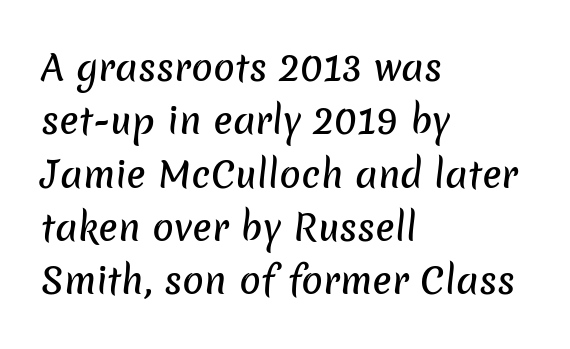
The image shows 36 px sans-serif type; set left-aligned, normal line spacing (1.48x), normal letter spacing, not underlined; low stroke contrast and a medium x-height.
